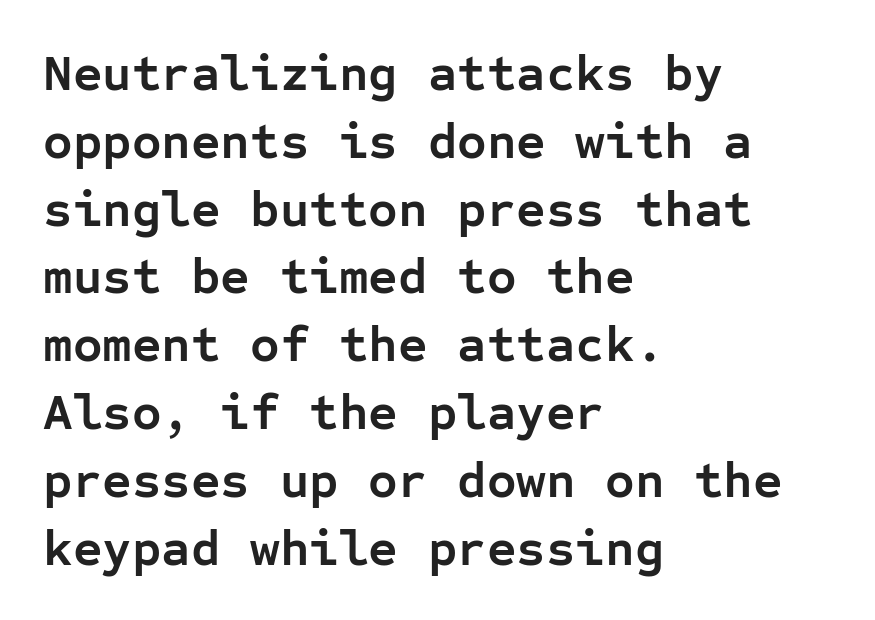
{"serif": "no", "italic": "no", "bold": "yes", "weight": "semibold", "width": "normal", "stroke_contrast": "low", "x_height": "medium", "monospaced": "yes", "underline": "no", "align": "left", "line_spacing": "normal", "line_spacing_ratio": 1.33, "letter_spacing": "normal", "letter_spacing_em": 0.0, "glyph_px": 51}
